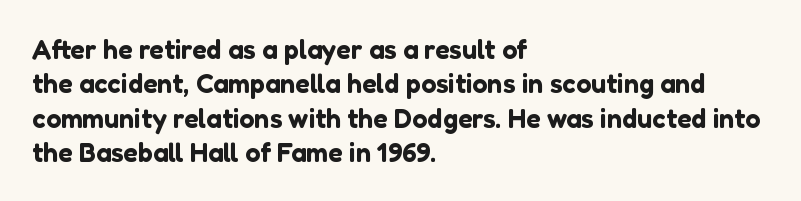
Q: Is the text italic (slanted)? A: No, it is upright.
Q: Is the text underlined? A: No.
Q: How is the paragraph aligned? A: Left-aligned.
Q: Is the spacing between letters normal or unusually wide? A: Normal.
Q: Is the spacing between lines tight, normal or loose? A: Normal.
